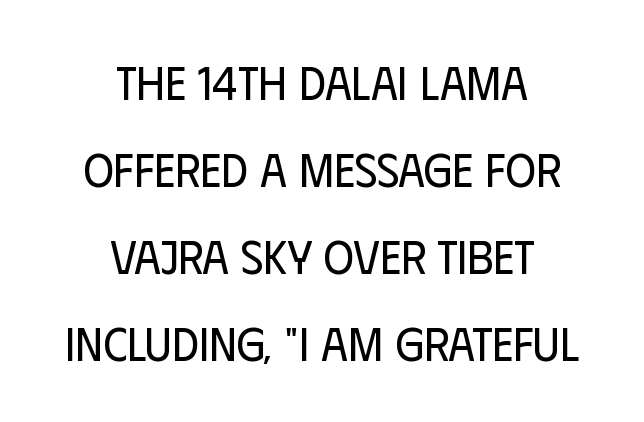
Q: Is the text bold? A: No.
Q: Is the text italic (slanted)? A: No, it is upright.
Q: Is the typeface a serif or a sans-serif typeface? A: Sans-serif.
Q: Is the text underlined? A: No.
Q: How is the paragraph aligned? A: Centered.
Q: Is the spacing between letters normal or unusually wide? A: Normal.
Q: Width (condensed, normal, or wide)? A: Condensed.
Q: Stroke contrast? A: Low.
Q: x-height? A: Large.
Q: Monospaced? A: No.
